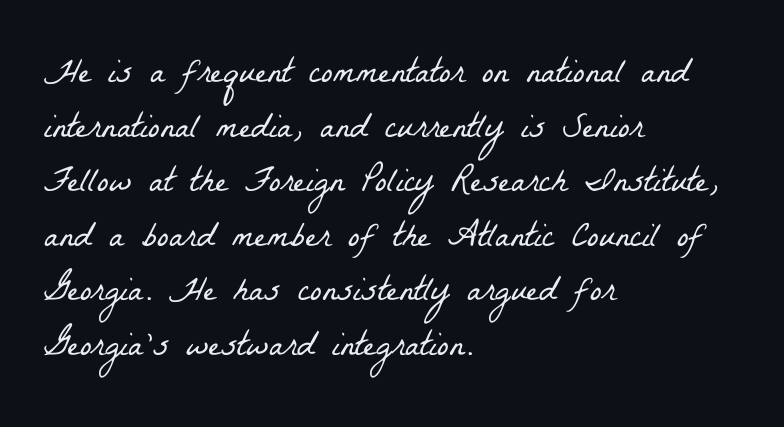
{"serif": "yes", "bold": "no", "weight": "light", "width": "condensed", "stroke_contrast": "low", "x_height": "medium", "monospaced": "no", "underline": "no", "align": "left", "line_spacing": "normal", "line_spacing_ratio": 1.56, "letter_spacing": "normal", "letter_spacing_em": 0.0, "glyph_px": 35}
